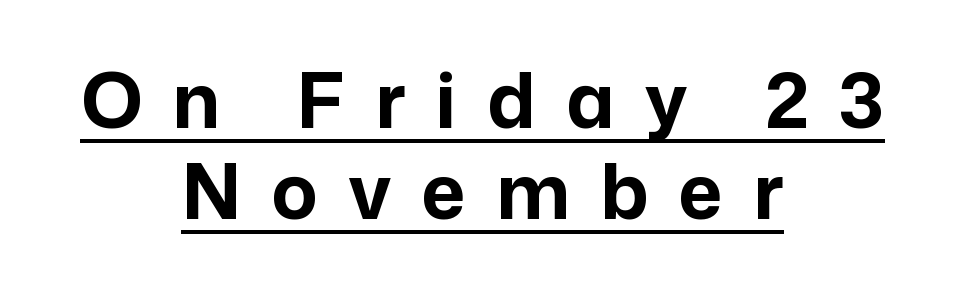
{"serif": "no", "italic": "no", "bold": "yes", "weight": "bold", "width": "normal", "stroke_contrast": "low", "x_height": "medium", "monospaced": "no", "underline": "yes", "align": "center", "line_spacing_ratio": 1.2, "letter_spacing": "wide", "letter_spacing_em": 0.4, "glyph_px": 76}
